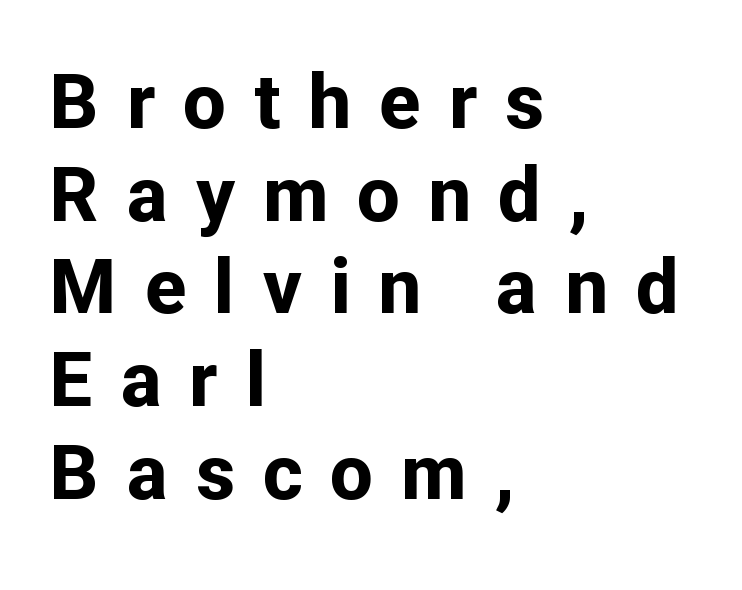
The rag falls on the right side of this text block. You could not count columns in this text — the font is proportionally spaced. Honestly, there is no underline to notice here at all. Substantial extra tracking has been applied to these lines. You can tell from the bare stems that sans-serif type was used. The font is running at its bold setting.
